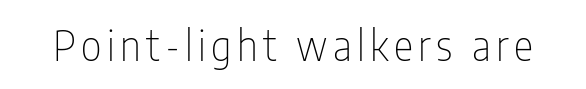
Q: Is the text bold? A: No.
Q: Is the text italic (slanted)? A: No, it is upright.
Q: Is the typeface a serif or a sans-serif typeface? A: Sans-serif.
Q: Is the text underlined? A: No.
Q: Width (condensed, normal, or wide)? A: Condensed.
Q: Stroke contrast? A: Low.
Q: x-height? A: Medium.
Q: Monospaced? A: No.
